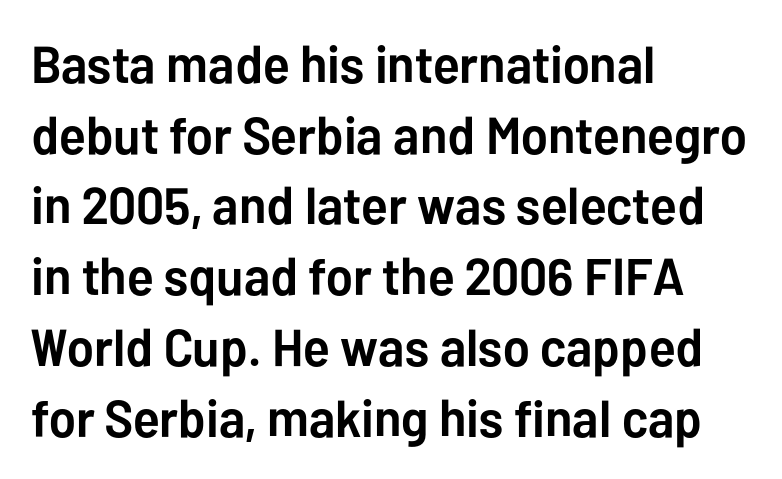
Compared with typical paragraphs, the rows here are spaced about the same. The text was rendered using a sans face with plain stroke endings. It's the straight-up-and-down kind of type. The space beneath each line is pristine and unruled.
